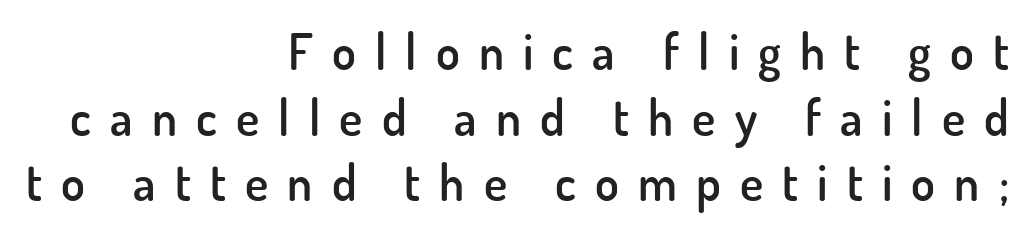
The image shows 49 px semibold sans-serif type, upright; set right-aligned, normal line spacing (1.34x), unusually wide letter spacing (+0.39 em), not underlined; low stroke contrast and a small x-height.
